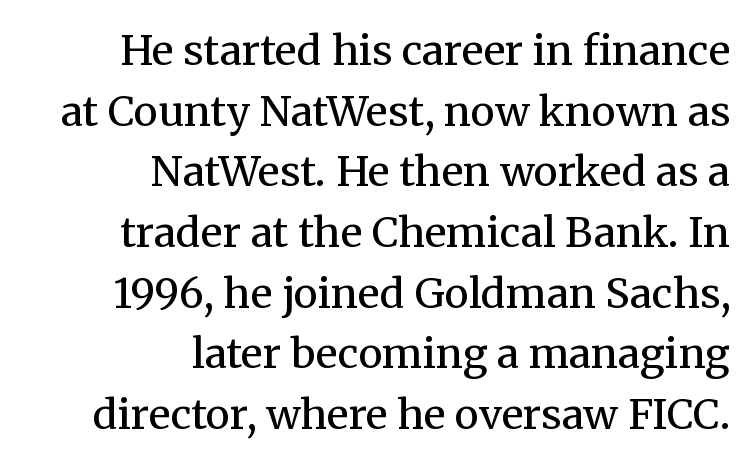
Posture: straight, roman, zero tilt. Spacing between characters is what you'd get straight out of the box. The ragged edge is on the left, which tells us the setting is flush right. The words here are not underlined. The font is comparable to plain body text, perhaps lighter. The face used here is seriffed, in the tradition of book romans.
